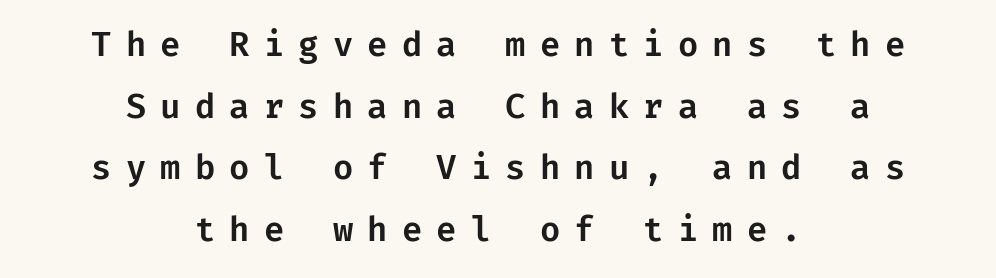
The characters display no serif detailing; their extremities are plain. These lines were composed using upright roman letters. You could only call the tracking loose — the letters float apart. A bare baseline throughout the passage. Does the copy run flush right? No — it is centered line by line.
